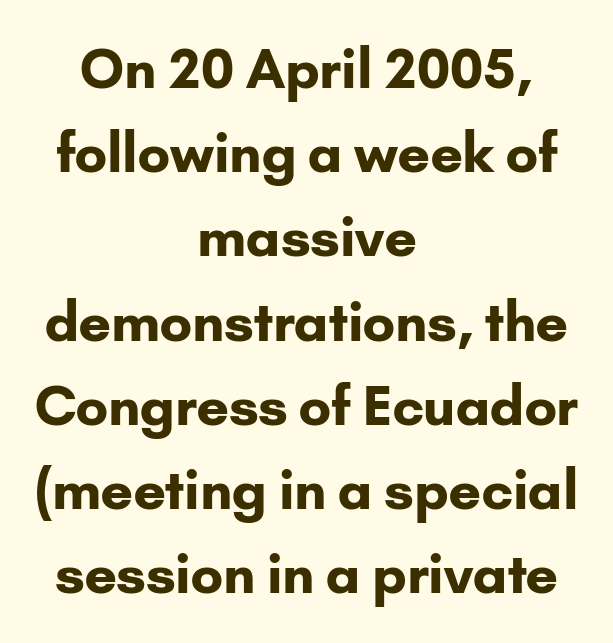
Notice how the passage keeps no hard edge, just a central spine. The rendering uses natural spacing where letterforms have individual widths. A roman cut, with each character standing at attention. On the weight axis this lands at bold, roughly 700. Rows of type keep a routine distance in the vertical direction. The type is set solid horizontally, with unmodified tracking.
